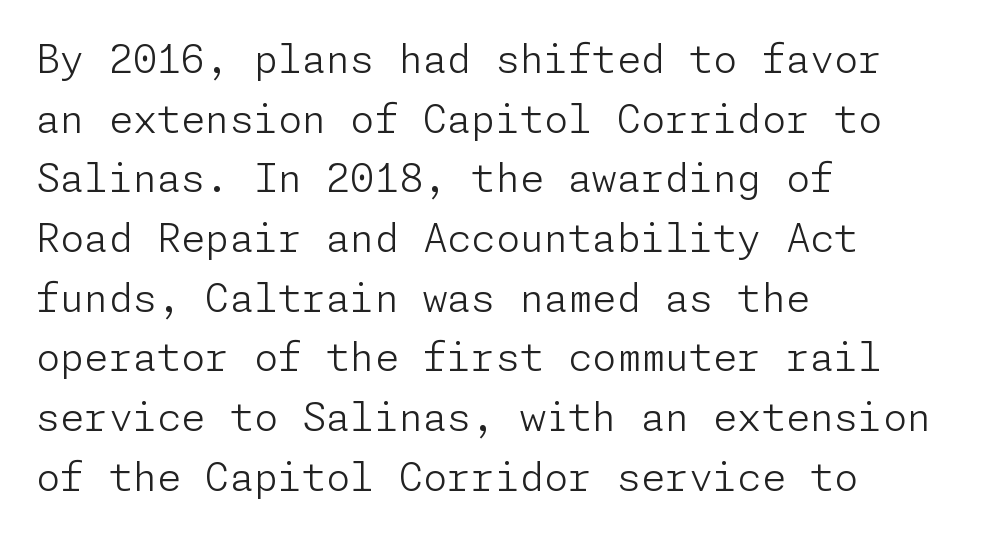
The image shows 39 px light sans-serif type, upright; set left-aligned, normal line spacing (1.53x), normal letter spacing, not underlined; low stroke contrast and a medium x-height.
